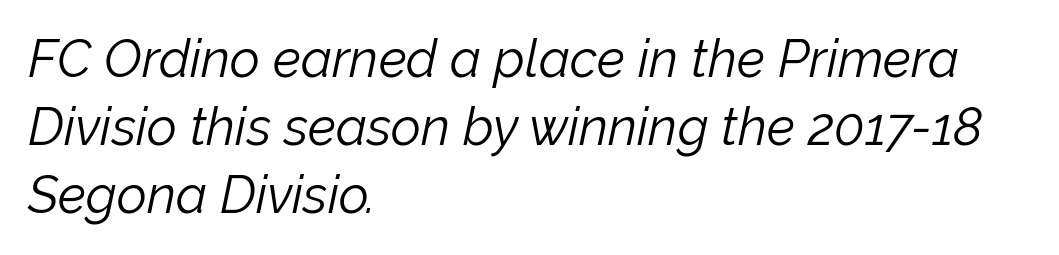
Q: Is the text bold? A: No.
Q: Is the text italic (slanted)? A: Yes, it leans right by about 12 degrees.
Q: Is the text underlined? A: No.
Q: How is the paragraph aligned? A: Left-aligned.
Q: Is the spacing between letters normal or unusually wide? A: Normal.
Q: Is the spacing between lines tight, normal or loose? A: Normal.
Q: Width (condensed, normal, or wide)? A: Normal.
Q: Stroke contrast? A: Low.
Q: x-height? A: Medium.
Q: Monospaced? A: No.
